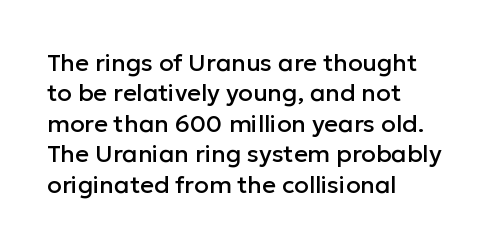
The image shows 24 px text type, upright; set left-aligned, normal line spacing (1.27x), normal letter spacing, not underlined.
